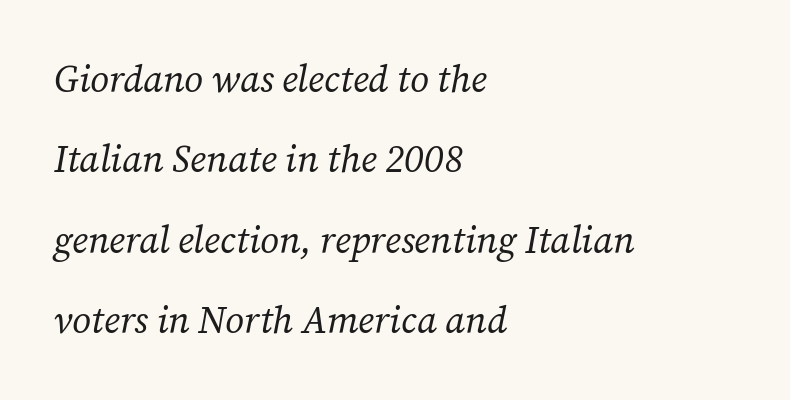
The image shows 37 px regular-weight serif type, italic (leaning right); set left-aligned, loose line spacing (2.17x), normal letter spacing, not underlined; low stroke contrast and a medium x-height.
